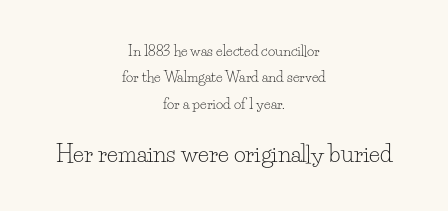
The letters stand upright; this is a roman face. No letter is thick-stroked: the sample isn't bold. The passage shown is not underscored anywhere. The designer gave the closing block more size than the opening block. A typesetter would call this zero additional tracking.
